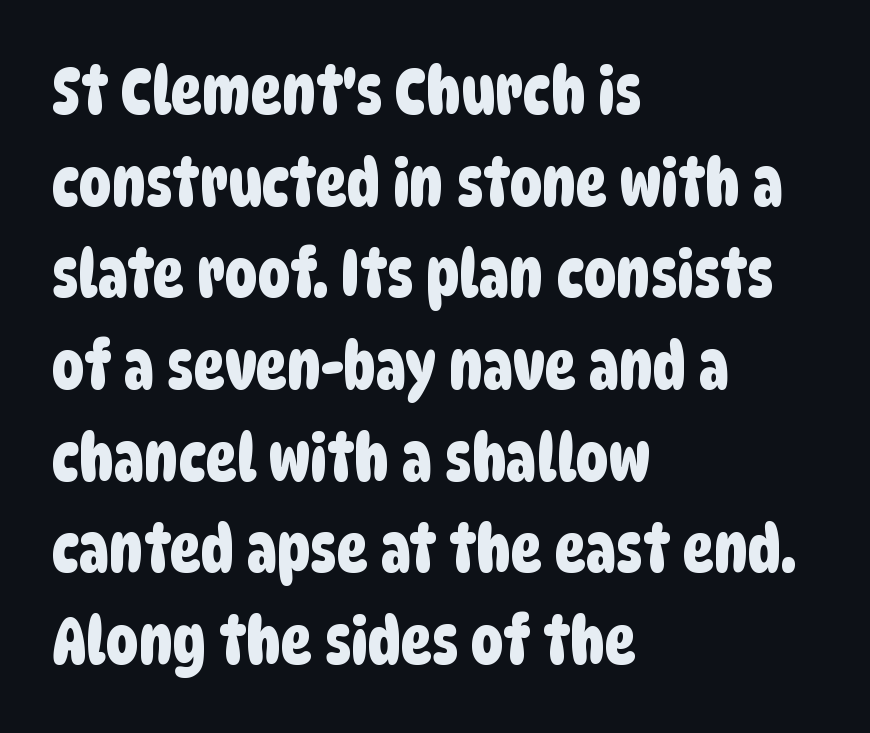
{"serif": "no", "width": "condensed", "stroke_contrast": "low", "x_height": "large", "monospaced": "no", "underline": "no", "align": "left", "line_spacing": "normal", "line_spacing_ratio": 1.41, "letter_spacing": "normal", "letter_spacing_em": 0.0, "glyph_px": 65}
